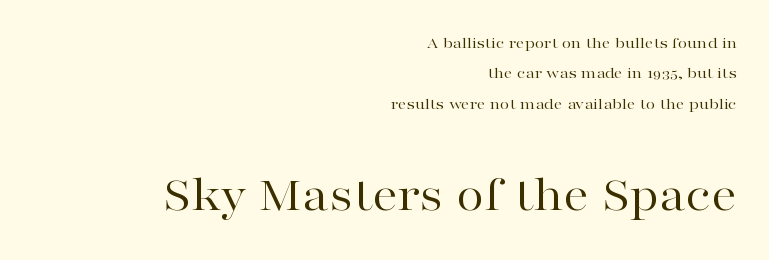
The image shows 51 px regular-weight, wide serif type, upright; set right-aligned, line spacing 1.79x, normal letter spacing, not underlined; the second (bottom) block is 3.0x larger; high stroke contrast and a medium x-height.
